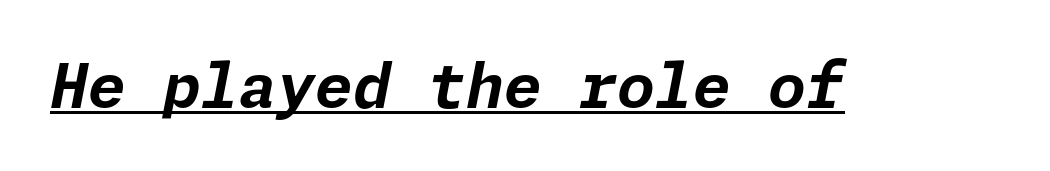
{"italic": "yes", "lean": "right", "slant_degrees": 11, "bold": "yes", "weight": "bold", "width": "normal", "stroke_contrast": "low", "x_height": "medium", "underline": "yes", "letter_spacing": "normal", "letter_spacing_em": 0.0, "glyph_px": 61}
